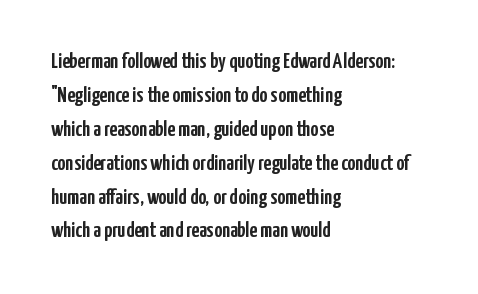
Inter-character spacing is left at the font's built-in metrics. A bare baseline throughout the passage. The typography opts for an upright posture over an oblique one. Casual observation: everything's shoved over to the left.
